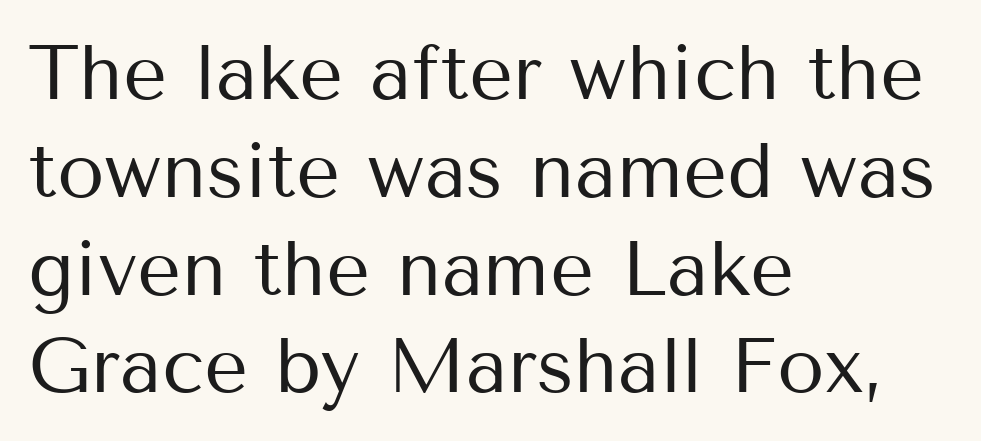
The image shows 77 px regular-weight sans-serif type, upright; set left-aligned, normal line spacing (1.27x), normal letter spacing, not underlined; medium stroke contrast and a medium x-height.
